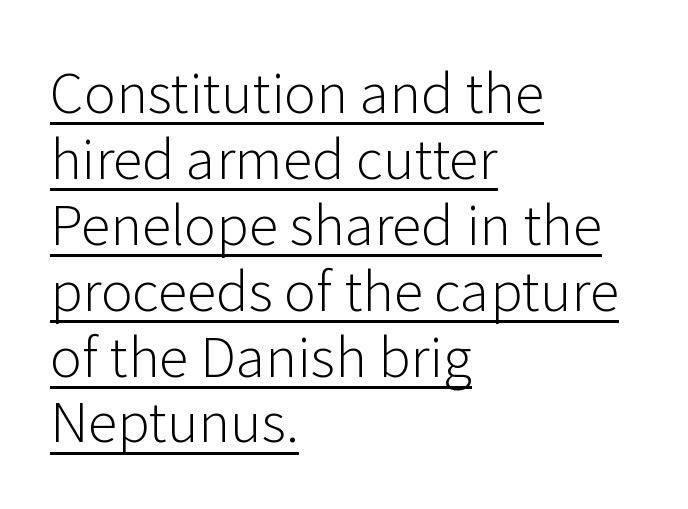
Q: Is the text bold? A: No.
Q: Is the text italic (slanted)? A: No, it is upright.
Q: Is the typeface a serif or a sans-serif typeface? A: Sans-serif.
Q: Is the text underlined? A: Yes.
Q: How is the paragraph aligned? A: Left-aligned.
Q: Is the spacing between letters normal or unusually wide? A: Normal.
Q: Width (condensed, normal, or wide)? A: Normal.
Q: Stroke contrast? A: Low.
Q: x-height? A: Medium.
Q: Monospaced? A: No.
